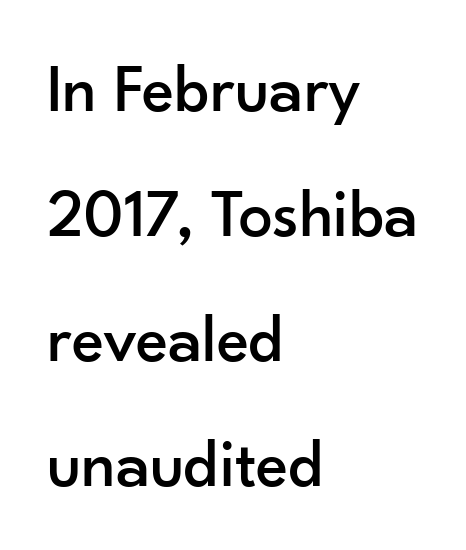
{"serif": "no", "italic": "no", "width": "normal", "stroke_contrast": "low", "x_height": "small", "monospaced": "no", "underline": "no", "align": "left", "line_spacing_ratio": 1.84, "letter_spacing": "normal", "letter_spacing_em": 0.0, "glyph_px": 68}
